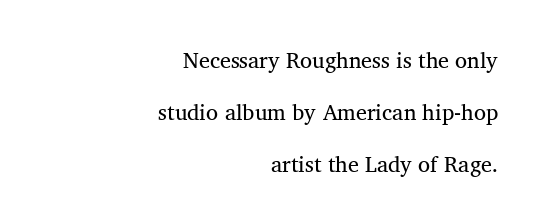
Does the copy run flush right? Yes — the right margin is perfectly even. The space directly below the letters is spotless. The horizontal fit of the characters is conventional and even. The typeface has the unassuming heft of standard copy or less. The lettering stays uniformly vertical, giving the passage a roman look.
